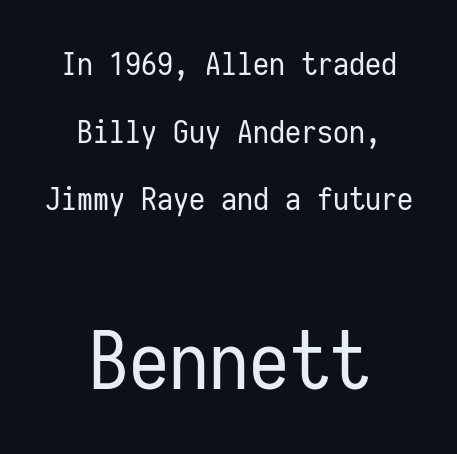
The image shows 80 px regular-weight, condensed sans-serif type, upright, monospaced; set centered, loose line spacing (2.11x), normal letter spacing, not underlined; the second (bottom) block is 2.5x larger; low stroke contrast and a medium x-height.
